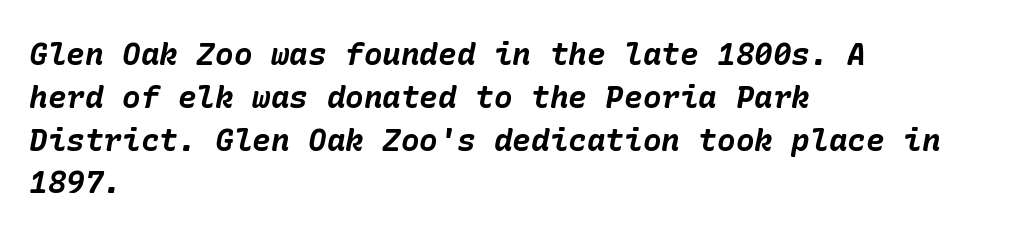
Q: Is the text bold? A: Yes.
Q: Is the text italic (slanted)? A: Yes, it leans right by about 10 degrees.
Q: Is the text underlined? A: No.
Q: How is the paragraph aligned? A: Left-aligned.
Q: Is the spacing between letters normal or unusually wide? A: Normal.
Q: Is the spacing between lines tight, normal or loose? A: Normal.
Q: Width (condensed, normal, or wide)? A: Normal.
Q: Stroke contrast? A: Low.
Q: x-height? A: Medium.
